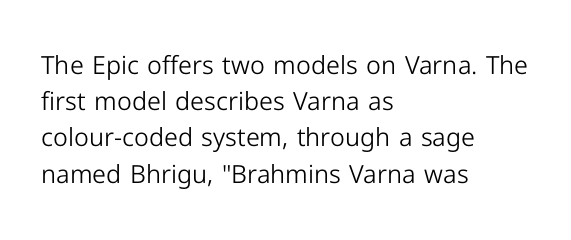
The cut favours lightness, reaching ordinary text weight at its darkest. Left-aligned paragraph, ragged on the right. There is no visible air inserted between adjacent glyphs. Has an underline been added? It has not. Upright lettering throughout. Leading matches the norm, producing a regular column.
